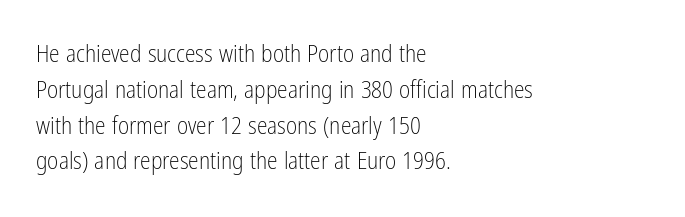
The setting favours the left margin, as ordinary paragraphs usually do. Upright lettering throughout. Letter spacing: default. No chunkiness to these letters — they're not bold.
